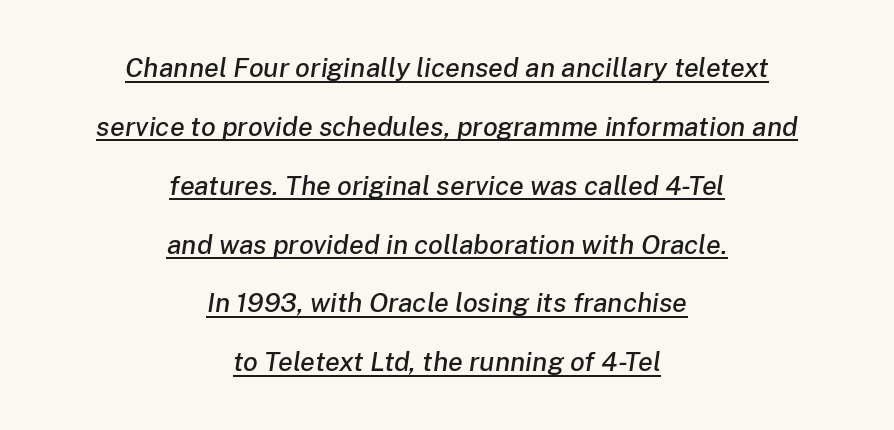
{"italic": "yes", "lean": "right", "slant_degrees": 8, "underline": "yes", "align": "center", "line_spacing": "loose", "line_spacing_ratio": 2.18, "letter_spacing": "normal", "letter_spacing_em": 0.0, "glyph_px": 27}
